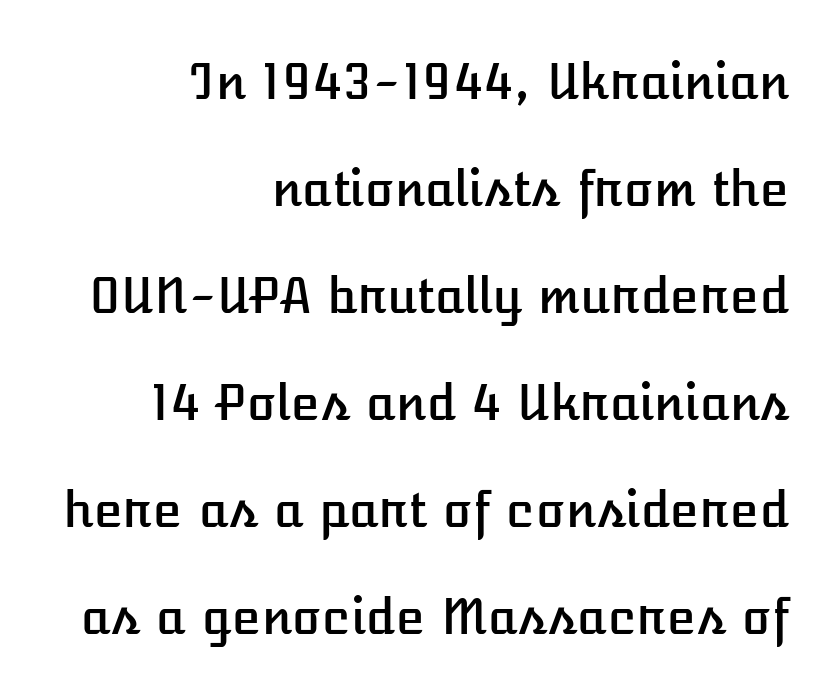
The image shows 48 px text type, upright; set right-aligned, loose line spacing (2.23x), normal letter spacing, not underlined; low stroke contrast and a medium x-height.
